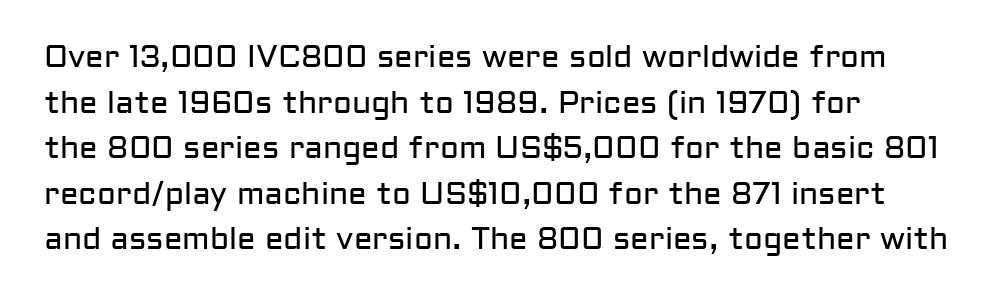
Q: Is the text bold? A: No.
Q: Is the text italic (slanted)? A: No, it is upright.
Q: Is the typeface a serif or a sans-serif typeface? A: Sans-serif.
Q: Is the text underlined? A: No.
Q: Is the spacing between letters normal or unusually wide? A: Normal.
Q: Is the spacing between lines tight, normal or loose? A: Normal.
Q: Width (condensed, normal, or wide)? A: Normal.
Q: Stroke contrast? A: Low.
Q: x-height? A: Medium.
Q: Monospaced? A: No.
